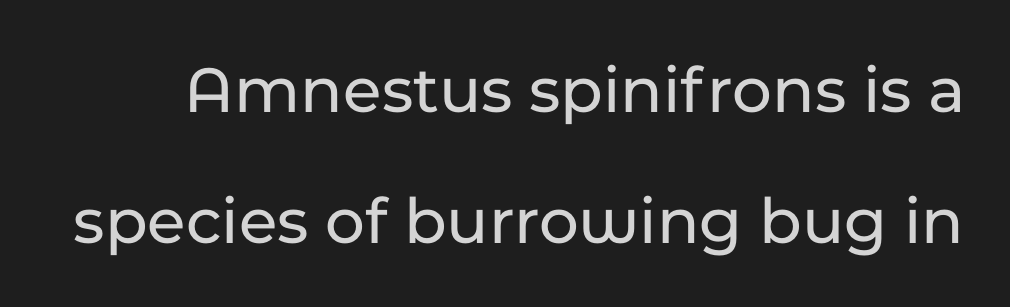
Q: Is the text italic (slanted)? A: No, it is upright.
Q: Is the typeface a serif or a sans-serif typeface? A: Sans-serif.
Q: Is the text underlined? A: No.
Q: Is the spacing between letters normal or unusually wide? A: Normal.
Q: Is the spacing between lines tight, normal or loose? A: Loose.
Q: Width (condensed, normal, or wide)? A: Normal.
Q: Stroke contrast? A: Low.
Q: x-height? A: Medium.
Q: Monospaced? A: No.
